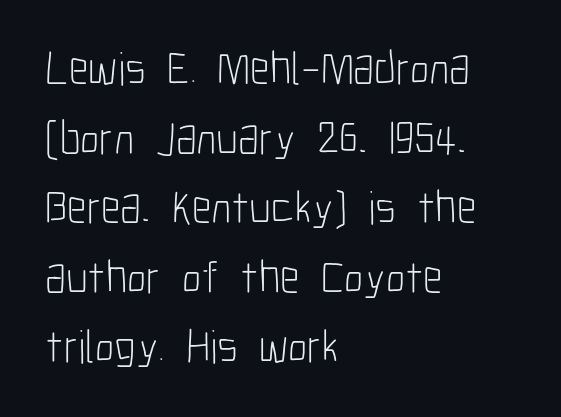
Is there any slant? The stems are plumb. Letters rest on an invisible, unmarked baseline. Tracking value appears to be zero — textbook default spacing. Which margin do the lines hug? The left one — the right edge is uneven.
